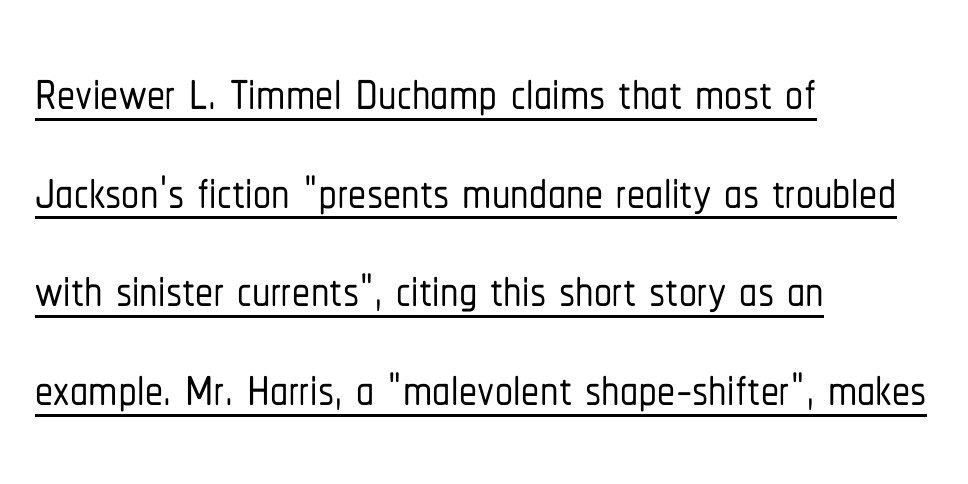
{"serif": "no", "italic": "no", "width": "condensed", "stroke_contrast": "low", "x_height": "medium", "monospaced": "no", "underline": "yes", "align": "left", "line_spacing": "normal", "line_spacing_ratio": 1.37, "letter_spacing": "normal", "letter_spacing_em": 0.0, "glyph_px": 72}
